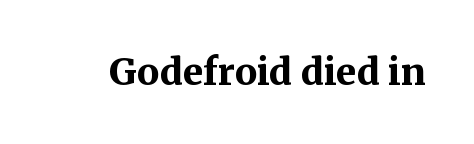
Q: Is the text bold? A: Yes.
Q: Is the text italic (slanted)? A: No, it is upright.
Q: Is the typeface a serif or a sans-serif typeface? A: Serif.
Q: Is the text underlined? A: No.
Q: Is the spacing between letters normal or unusually wide? A: Normal.
Q: Width (condensed, normal, or wide)? A: Normal.
Q: Stroke contrast? A: Medium.
Q: x-height? A: Medium.
Q: Monospaced? A: No.
